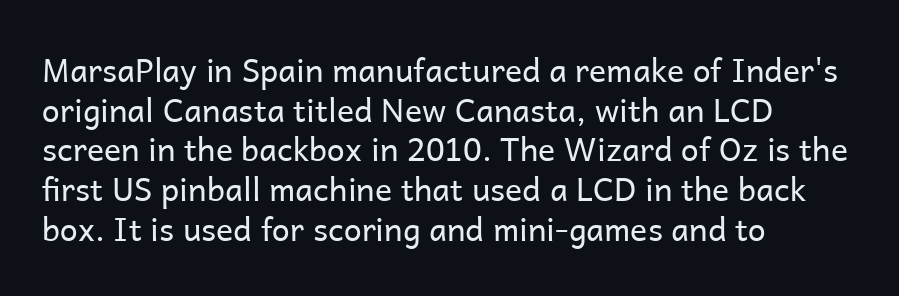
Q: Is the text bold? A: No.
Q: Is the text italic (slanted)? A: No, it is upright.
Q: Is the typeface a serif or a sans-serif typeface? A: Sans-serif.
Q: Is the text underlined? A: No.
Q: How is the paragraph aligned? A: Left-aligned.
Q: Is the spacing between letters normal or unusually wide? A: Normal.
Q: Width (condensed, normal, or wide)? A: Normal.
Q: Stroke contrast? A: Low.
Q: x-height? A: Medium.
Q: Monospaced? A: No.
